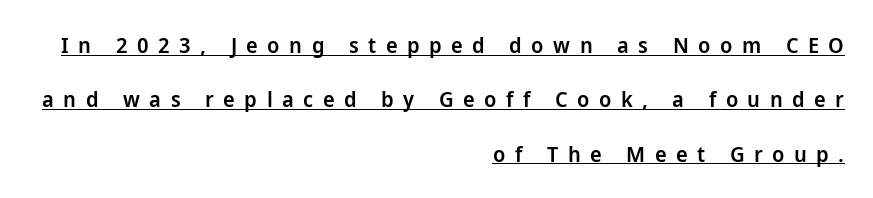
Q: Is the text bold? A: Semi-bold.
Q: Is the text italic (slanted)? A: No, it is upright.
Q: Is the text underlined? A: Yes.
Q: How is the paragraph aligned? A: Right-aligned.
Q: Is the spacing between letters normal or unusually wide? A: Unusually wide.
Q: Is the spacing between lines tight, normal or loose? A: Loose.
